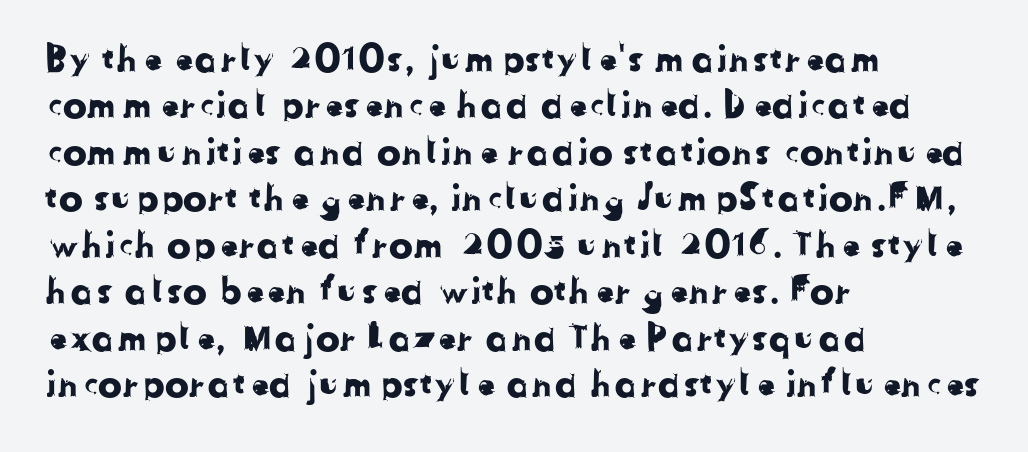
The image shows 36 px sans-serif type; set left-aligned, normal line spacing (1.29x), normal letter spacing, not underlined; low stroke contrast and a medium x-height.
